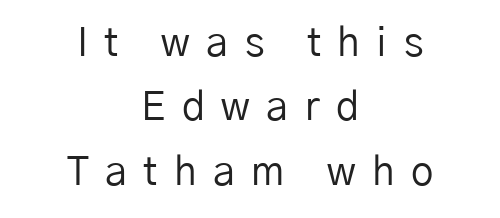
The image shows 40 px regular-weight sans-serif type, upright; set centered, normal line spacing (1.61x), unusually wide letter spacing (+0.41 em), not underlined; low stroke contrast and a medium x-height.
